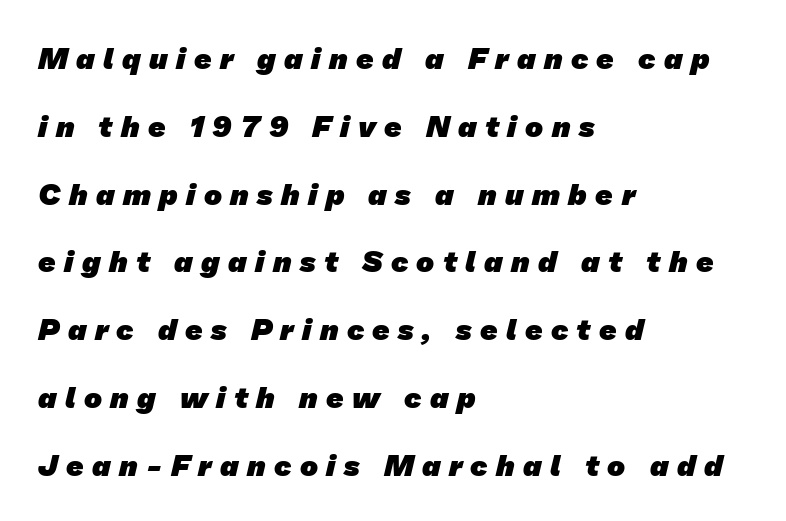
Type style note: lacks serifs. These lines have a slow, spaced-out rhythm from letter to letter. A typesetter would call this proportional, since set widths differ per character. Check under the words: just untouched page. Notice how the passage keeps a crisp vertical edge on the left only.
